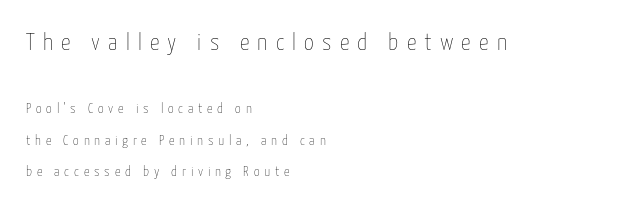
The image shows 24 px text type, upright; set left-aligned, loose line spacing (2.25x), unusually wide letter spacing (+0.34 em), not underlined; the first (top) block is 1.71x larger.
